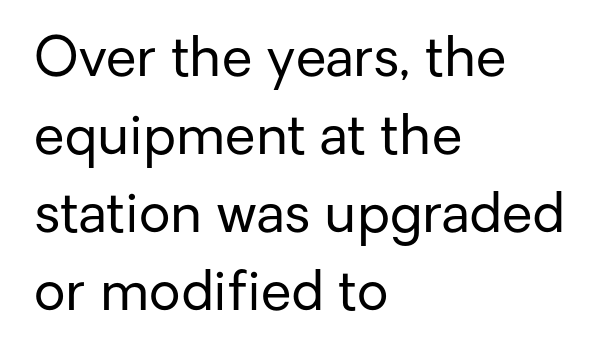
Q: Is the text bold? A: No.
Q: Is the text italic (slanted)? A: No, it is upright.
Q: Is the typeface a serif or a sans-serif typeface? A: Sans-serif.
Q: Is the text underlined? A: No.
Q: How is the paragraph aligned? A: Left-aligned.
Q: Is the spacing between letters normal or unusually wide? A: Normal.
Q: Is the spacing between lines tight, normal or loose? A: Normal.
Q: Width (condensed, normal, or wide)? A: Normal.
Q: Stroke contrast? A: Low.
Q: x-height? A: Medium.
Q: Monospaced? A: No.
